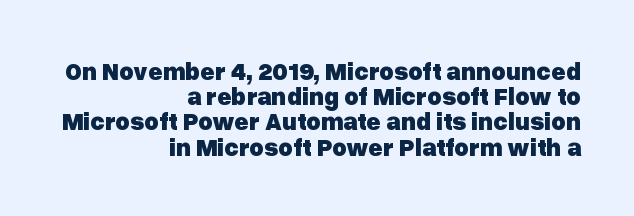
Q: Is the text bold? A: Yes.
Q: Is the text italic (slanted)? A: No, it is upright.
Q: Is the text underlined? A: No.
Q: How is the paragraph aligned? A: Right-aligned.
Q: Is the spacing between letters normal or unusually wide? A: Normal.
Q: Is the spacing between lines tight, normal or loose? A: Tight.
